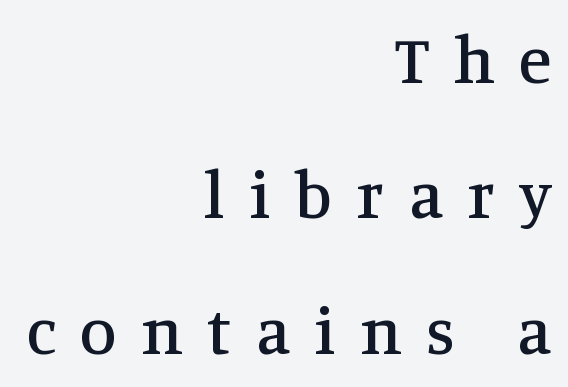
{"serif": "yes", "italic": "no", "width": "normal", "stroke_contrast": "medium", "x_height": "large", "monospaced": "no", "underline": "no", "align": "right", "line_spacing": "loose", "line_spacing_ratio": 2.02, "letter_spacing": "wide", "letter_spacing_em": 0.36, "glyph_px": 67}
